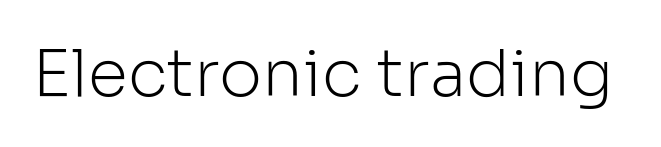
The image shows 65 px light sans-serif type, upright; set normal letter spacing, not underlined; low stroke contrast and a medium x-height.
